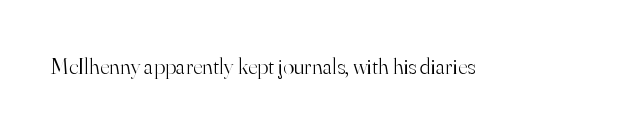
Q: Is the text bold? A: No.
Q: Is the text italic (slanted)? A: No, it is upright.
Q: Is the text underlined? A: No.
Q: Is the spacing between letters normal or unusually wide? A: Normal.
